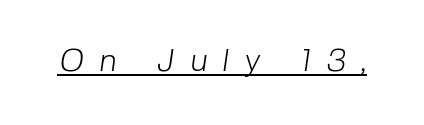
The image shows 32 px light sans-serif type; set unusually wide letter spacing (+0.47 em), underlined; low stroke contrast and a medium x-height.
